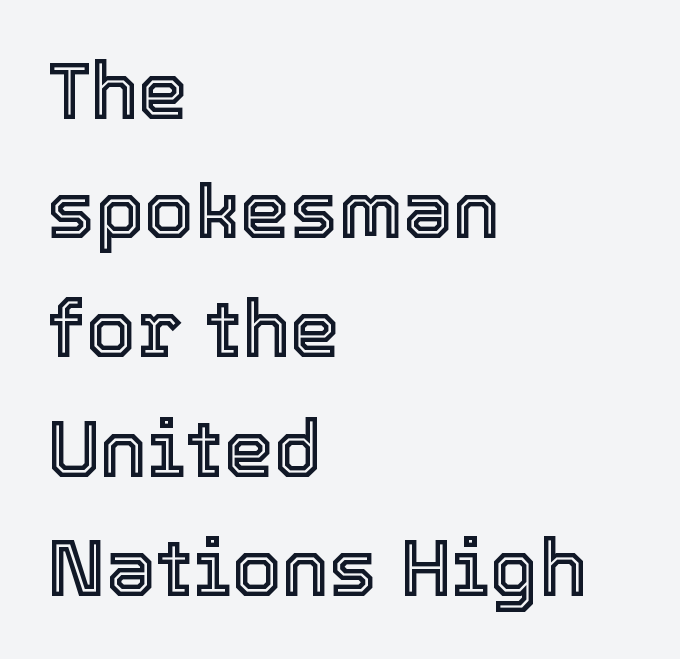
Each word holds together tightly as a unit, with standard inter-letter gaps. Just letters on the line, the space beneath them empty. You could not count columns in this text — the font is proportionally spaced. Quick note: interline space is typical. In CSS terms this would be text-align: left.
